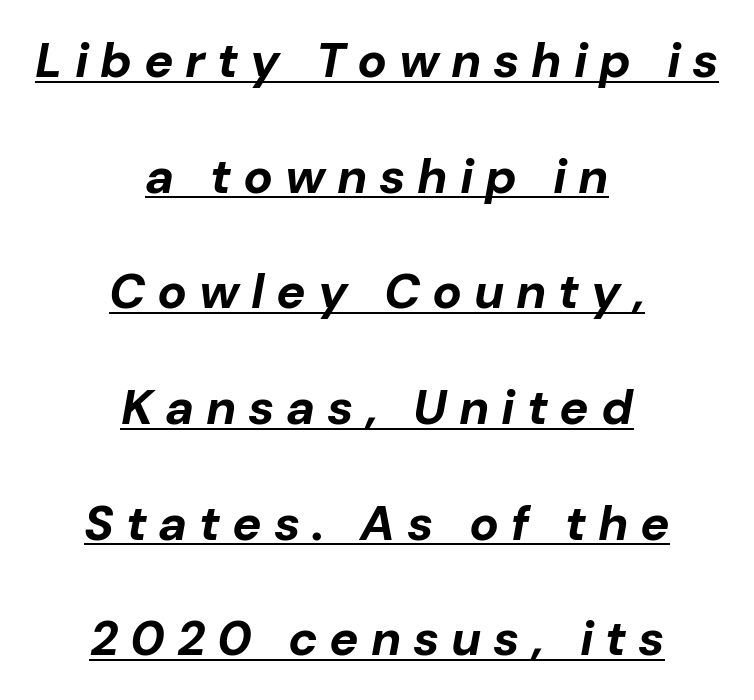
Q: Is the text bold? A: Yes.
Q: Is the text italic (slanted)? A: Yes, it leans right by about 10 degrees.
Q: Is the text underlined? A: Yes.
Q: How is the paragraph aligned? A: Centered.
Q: Is the spacing between letters normal or unusually wide? A: Unusually wide.
Q: Is the spacing between lines tight, normal or loose? A: Loose.
Q: Width (condensed, normal, or wide)? A: Normal.
Q: Stroke contrast? A: Low.
Q: x-height? A: Medium.
Q: Monospaced? A: No.
